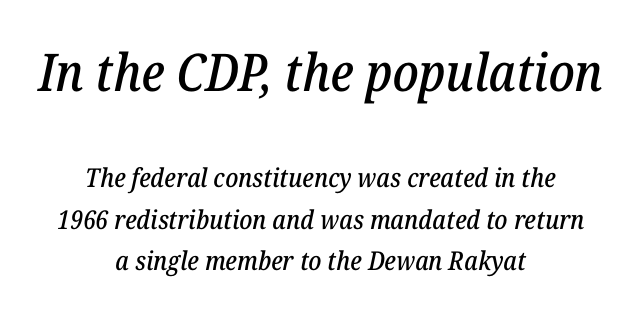
{"serif": "yes", "italic": "yes", "lean": "right", "slant_degrees": 12, "width": "normal", "stroke_contrast": "low", "x_height": "medium", "monospaced": "no", "underline": "no", "align": "center", "line_spacing": "normal", "line_spacing_ratio": 1.59, "letter_spacing": "normal", "letter_spacing_em": 0.0, "larger_block": "first", "size_ratio": 2.0, "glyph_px": 52}
